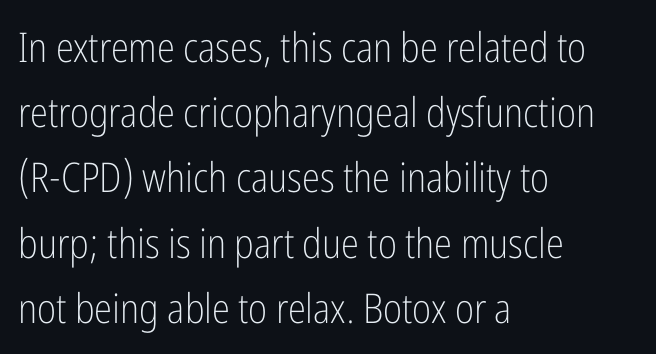
No chunkiness to these letters — they're not bold. Do the characters align in a grid? No, the font is proportional. A student would call this left alignment; a typographer would say flush left, rag right. Unlike italic type, these characters show no tilt at all. Letterform terminals end flat and unadorned throughout the passage.
